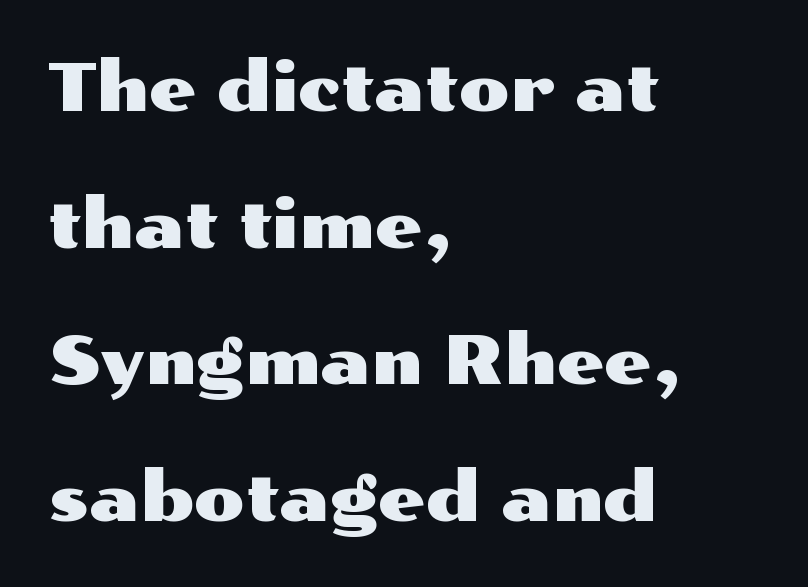
Does the leading feel generous? Absolutely, it's lavish. Check the space under the baseline: it is left empty. Quick note: not italic, upright. Spacing verdict: proportional, widths tailored to each character. This sample uses a sans-serif face.
